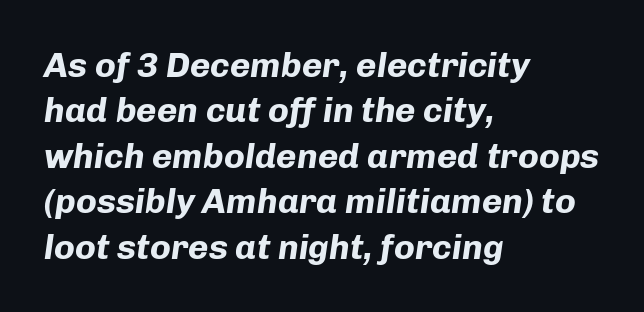
{"italic": "yes", "lean": "right", "slant_degrees": 8, "bold": "yes", "weight": "bold", "width": "normal", "stroke_contrast": "low", "x_height": "medium", "monospaced": "no", "underline": "no", "align": "left", "line_spacing": "normal", "line_spacing_ratio": 1.3, "letter_spacing": "normal", "letter_spacing_em": 0.0, "glyph_px": 35}
